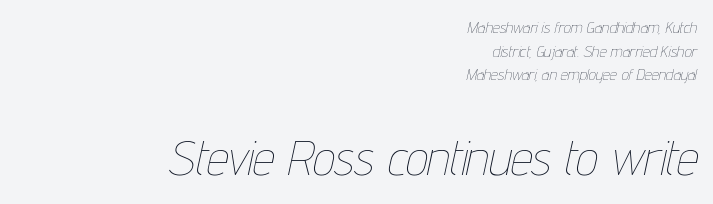
The lines in this sample share a right terminus and differ only in where they begin. Only glyphs here, with clear space below each row. Is the letter spacing exaggerated? No — it looks like the ordinary default. Note the varied advance widths — an 'i' is clearly narrower than an 'm'. The font sits on the lighter half of the weight spectrum, regular included. Quick note: interline space is typical.
